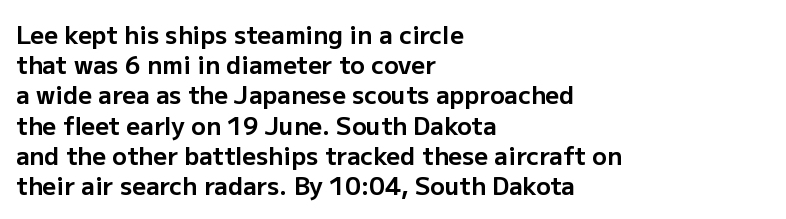
The image shows 24 px bold type, upright; set left-aligned, normal line spacing (1.26x), normal letter spacing, not underlined.
